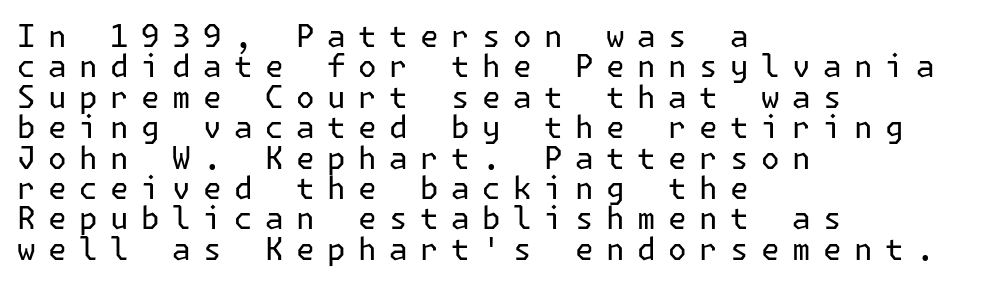
{"serif": "no", "italic": "no", "bold": "no", "weight": "regular", "width": "normal", "stroke_contrast": "low", "x_height": "medium", "underline": "no", "align": "left", "line_spacing": "tight", "line_spacing_ratio": 0.98, "letter_spacing": "wide", "letter_spacing_em": 0.4, "glyph_px": 31}
